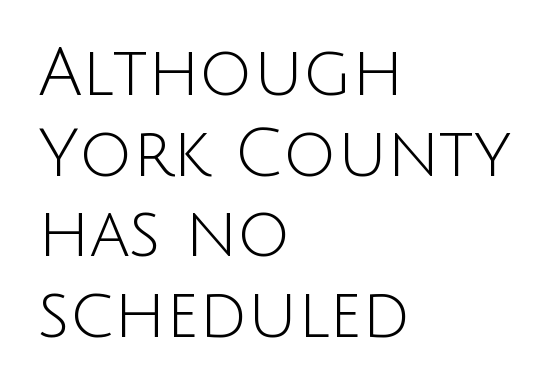
Q: Is the text bold? A: No.
Q: Is the text italic (slanted)? A: No, it is upright.
Q: Is the typeface a serif or a sans-serif typeface? A: Sans-serif.
Q: Is the text underlined? A: No.
Q: How is the paragraph aligned? A: Left-aligned.
Q: Is the spacing between letters normal or unusually wide? A: Normal.
Q: Width (condensed, normal, or wide)? A: Normal.
Q: Stroke contrast? A: Low.
Q: x-height? A: Large.
Q: Monospaced? A: No.
